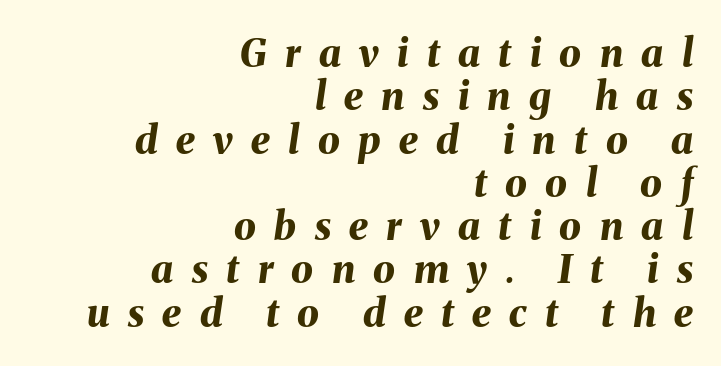
Q: Is the text bold? A: Yes.
Q: Is the text italic (slanted)? A: Yes, it leans right by about 8 degrees.
Q: Is the text underlined? A: No.
Q: How is the paragraph aligned? A: Right-aligned.
Q: Is the spacing between letters normal or unusually wide? A: Unusually wide.
Q: Is the spacing between lines tight, normal or loose? A: Tight.
Q: Width (condensed, normal, or wide)? A: Normal.
Q: Stroke contrast? A: Medium.
Q: x-height? A: Medium.
Q: Monospaced? A: No.
